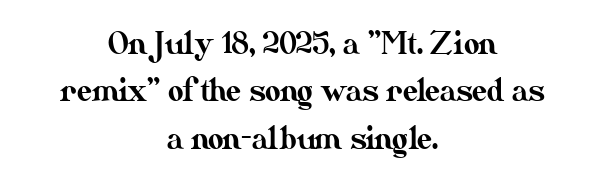
{"italic": "no", "width": "normal", "stroke_contrast": "medium", "x_height": "small", "monospaced": "no", "underline": "no", "align": "center", "line_spacing": "normal", "line_spacing_ratio": 1.58, "letter_spacing": "normal", "letter_spacing_em": 0.0, "glyph_px": 30}
